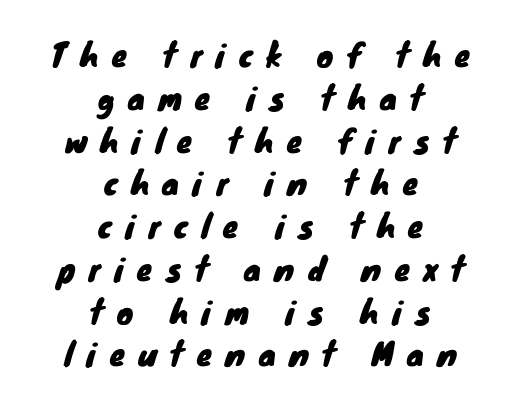
{"serif": "no", "width": "normal", "stroke_contrast": "low", "x_height": "small", "monospaced": "no", "underline": "no", "align": "center", "line_spacing": "normal", "line_spacing_ratio": 1.38, "letter_spacing": "wide", "letter_spacing_em": 0.43, "glyph_px": 31}
